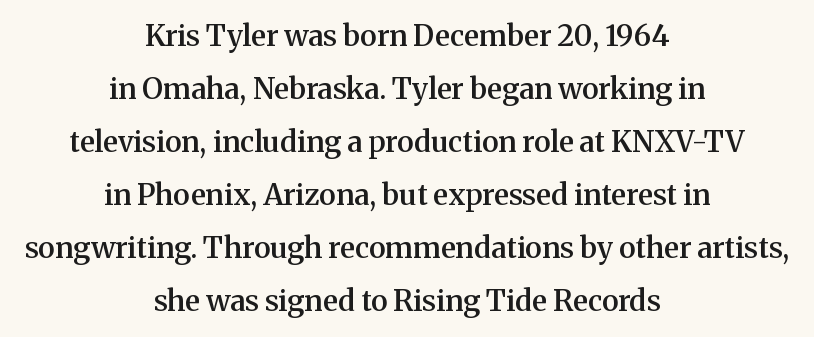
The image shows 29 px semibold serif type, upright; set centered, line spacing 1.83x, normal letter spacing, not underlined; medium stroke contrast and a medium x-height.
